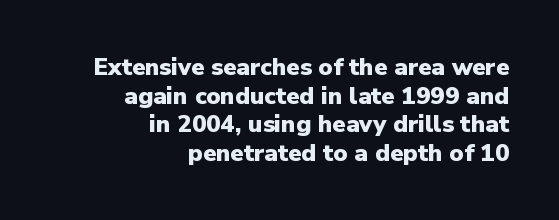
The image shows 24 px bold type, upright; set right-aligned, line spacing 1.19x, normal letter spacing, not underlined.
